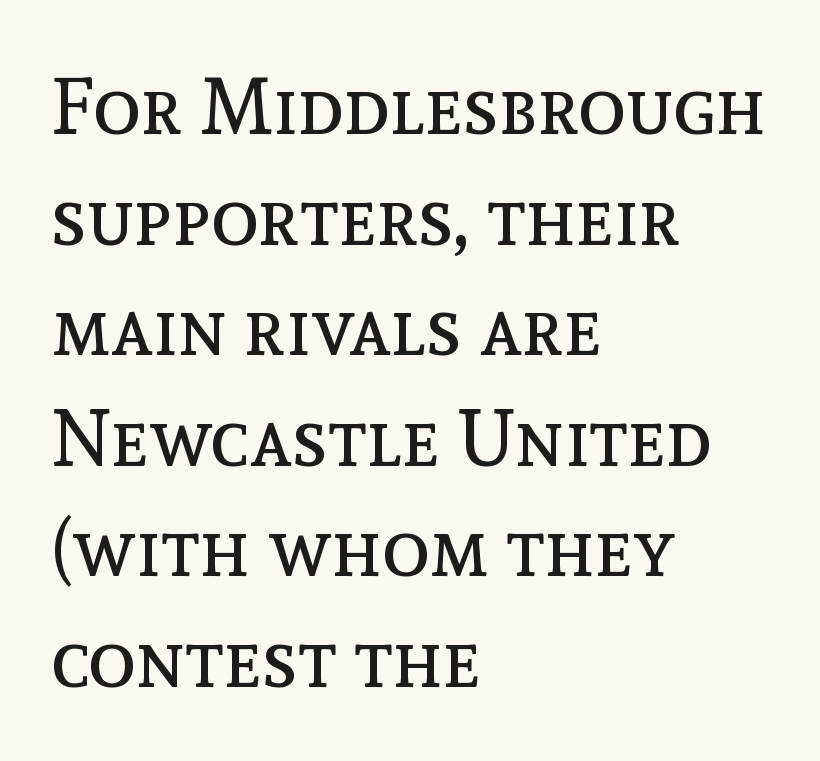
Any mark beneath the type? The region is blank. You could not count columns in this text — the font is proportionally spaced. Characters follow at the spacing the type designer built in. What's the leading like? Ordinary, nothing unusual. The weight tops out at a normal text grade. The rag falls on the right side of this text block.
